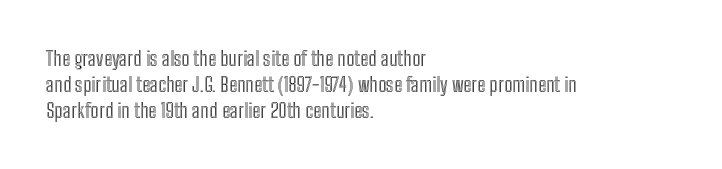
{"italic": "no", "underline": "no", "align": "left", "line_spacing": "normal", "line_spacing_ratio": 1.29, "letter_spacing": "normal", "letter_spacing_em": 0.0, "glyph_px": 20}
